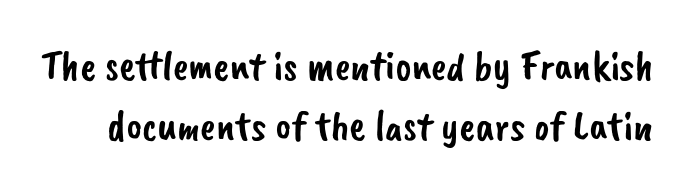
The image shows 43 px sans-serif type; set normal line spacing (1.39x), normal letter spacing, not underlined; low stroke contrast and a small x-height.
